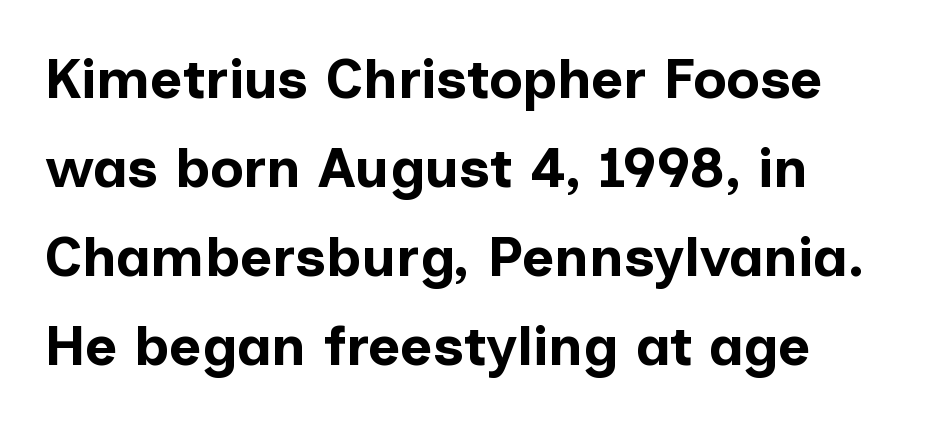
Rule under the text: the space is simply empty. The type family on display is of the sans-serif kind. The rendering uses natural spacing where letterforms have individual widths. Summary of vertical rhythm: regular, with standard interline spacing.
